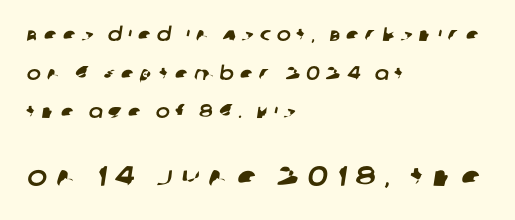
Looks like regular typesetting: each glyph gets only the width it needs. The composition opens small and finishes big. Any mark beneath the type? The region is blank. The text block is weighted toward the left margin, trailing off unevenly rightward.
